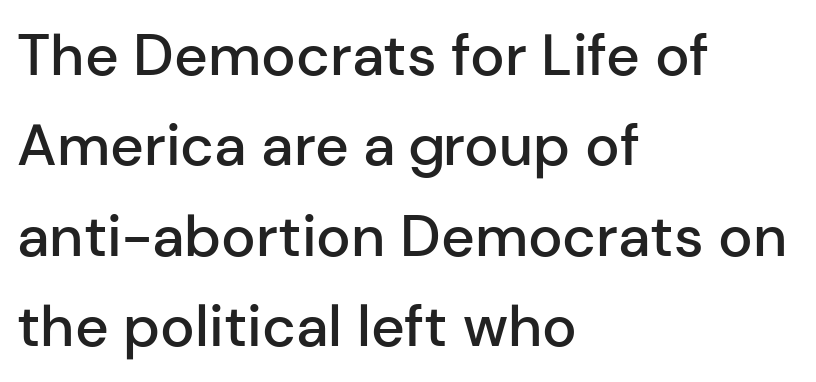
{"serif": "no", "italic": "no", "bold": "semi", "weight": "semibold", "width": "normal", "stroke_contrast": "low", "x_height": "medium", "monospaced": "no", "underline": "no", "align": "left", "line_spacing": "normal", "line_spacing_ratio": 1.56, "letter_spacing": "normal", "letter_spacing_em": 0.0, "glyph_px": 58}
